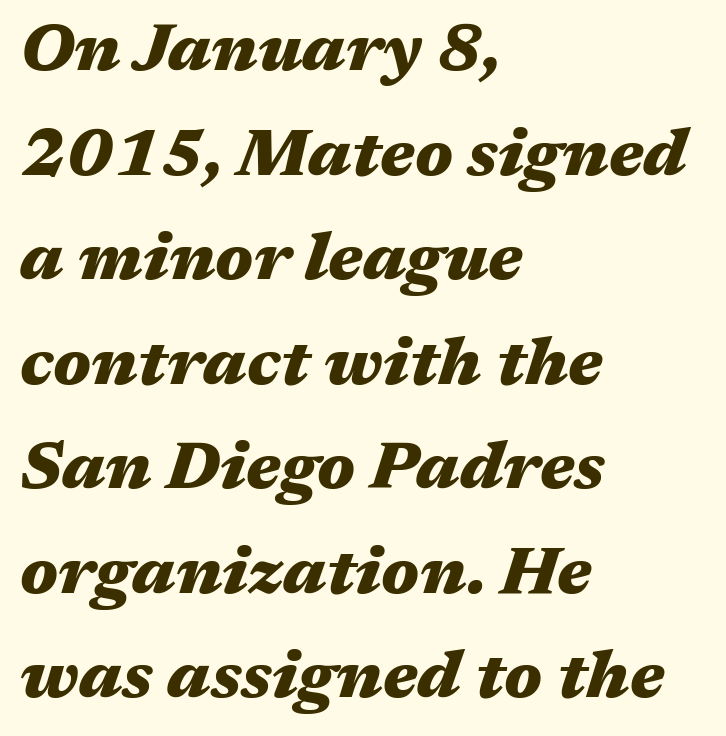
The image shows 67 px heavy, wide type, italic (leaning right); set left-aligned, normal line spacing (1.56x), normal letter spacing, not underlined; medium stroke contrast and a medium x-height.
